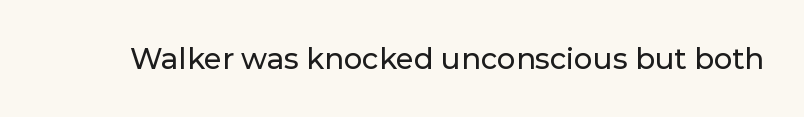
The image shows 29 px sans-serif type, upright; set normal letter spacing, not underlined; low stroke contrast and a medium x-height.
